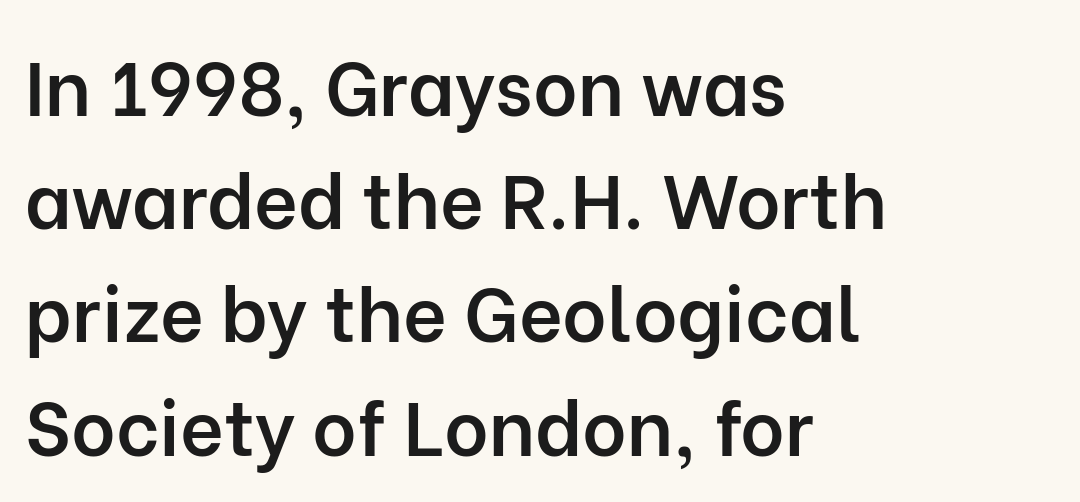
The image shows 76 px semibold sans-serif type, upright; set left-aligned, normal line spacing (1.49x), normal letter spacing, not underlined; low stroke contrast and a medium x-height.
